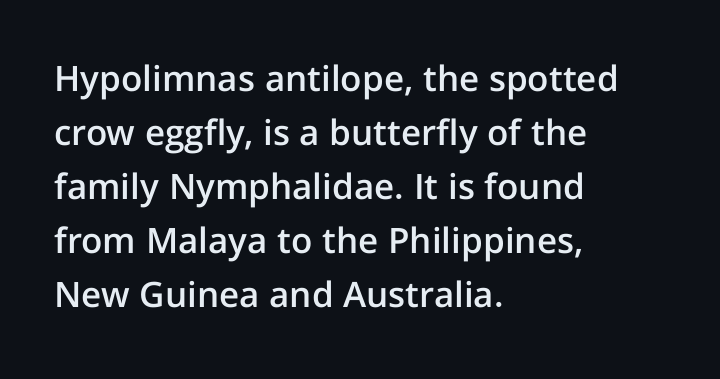
{"serif": "no", "italic": "no", "bold": "semi", "weight": "semibold", "width": "normal", "stroke_contrast": "low", "x_height": "medium", "monospaced": "no", "underline": "no", "align": "left", "line_spacing": "normal", "line_spacing_ratio": 1.54, "letter_spacing": "normal", "letter_spacing_em": 0.0, "glyph_px": 35}
